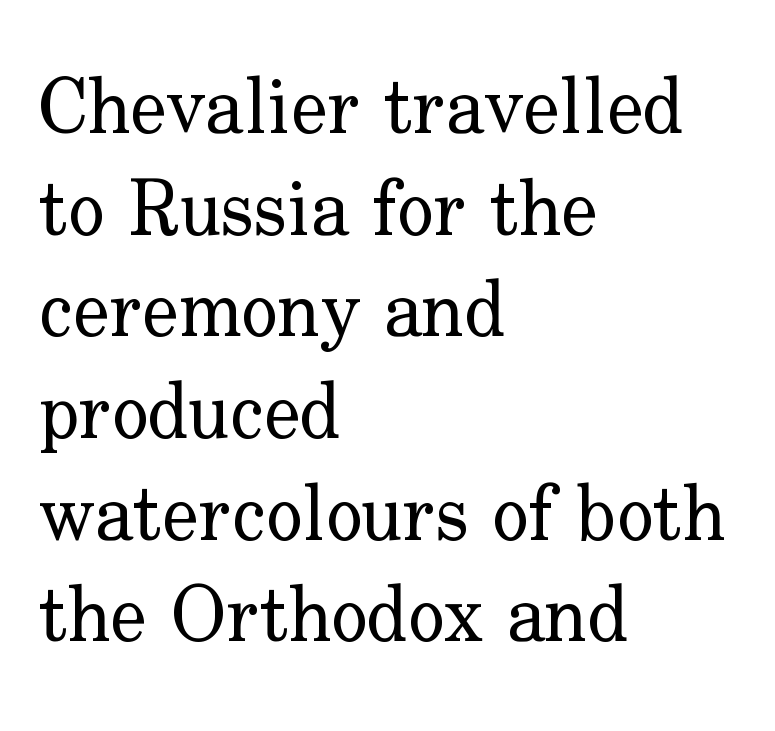
Q: Is the text bold? A: No.
Q: Is the text italic (slanted)? A: No, it is upright.
Q: Is the typeface a serif or a sans-serif typeface? A: Serif.
Q: Is the text underlined? A: No.
Q: How is the paragraph aligned? A: Left-aligned.
Q: Is the spacing between letters normal or unusually wide? A: Normal.
Q: Is the spacing between lines tight, normal or loose? A: Normal.
Q: Width (condensed, normal, or wide)? A: Normal.
Q: Stroke contrast? A: Low.
Q: x-height? A: Small.
Q: Monospaced? A: No.
